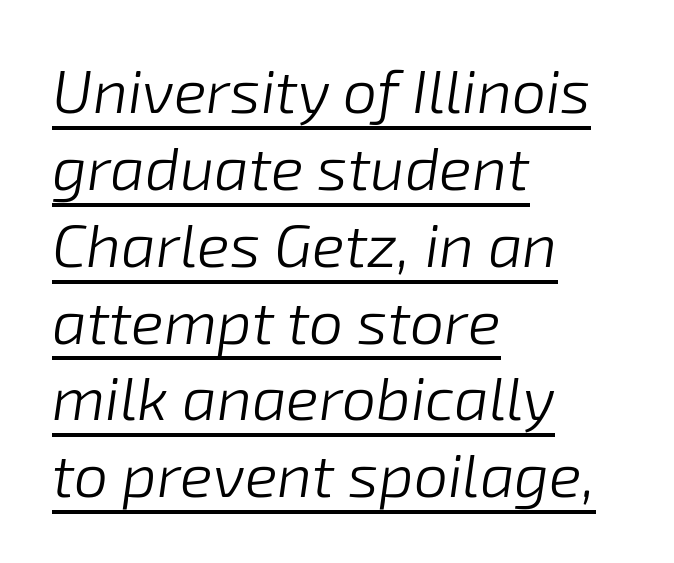
{"italic": "yes", "lean": "right", "slant_degrees": 8, "bold": "no", "weight": "light", "width": "normal", "stroke_contrast": "low", "x_height": "medium", "monospaced": "no", "underline": "yes", "align": "left", "line_spacing": "normal", "line_spacing_ratio": 1.26, "letter_spacing": "normal", "letter_spacing_em": 0.0, "glyph_px": 61}
